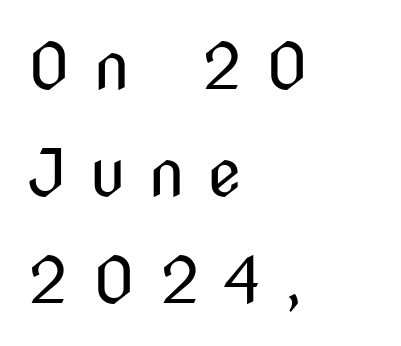
{"serif": "no", "italic": "no", "bold": "no", "weight": "regular", "width": "condensed", "stroke_contrast": "medium", "x_height": "medium", "monospaced": "no", "underline": "no", "align": "left", "line_spacing": "normal", "line_spacing_ratio": 1.67, "letter_spacing": "wide", "letter_spacing_em": 0.36, "glyph_px": 64}
